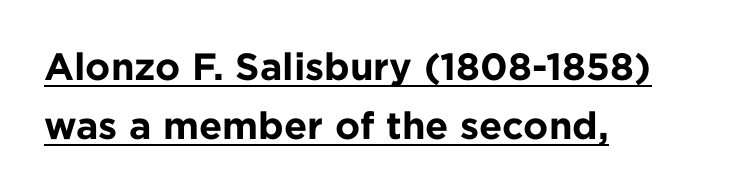
Regarding serifs, this sample does without them. It's the straight-up-and-down kind of type. The rendering uses natural spacing where letterforms have individual widths. These words are printed bold, with thick strokes throughout. A typographer would call this underscored text.
